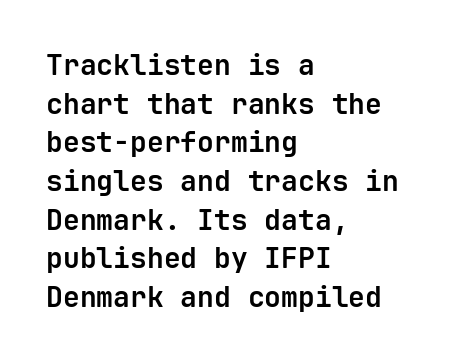
Does the copy run flush right? No — it runs flush left. Chunky letters — that's bold for sure. Letters rest on an invisible, unmarked baseline. A typesetter would mark this as roman, not italic. This sample keeps an unexceptional amount of space between lines. Nothing sits at the stroke ends, so this counts as sans-serif.
